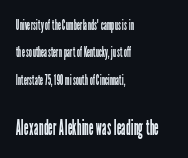
Q: Is the text bold? A: No.
Q: Is the text italic (slanted)? A: No, it is upright.
Q: Is the text underlined? A: No.
Q: How is the paragraph aligned? A: Left-aligned.
Q: Is the spacing between letters normal or unusually wide? A: Normal.
Q: Is the spacing between lines tight, normal or loose? A: Loose.
Q: Which block of text is set in a larger size, the first (top) or the second (bottom)? A: The second (bottom) one.
